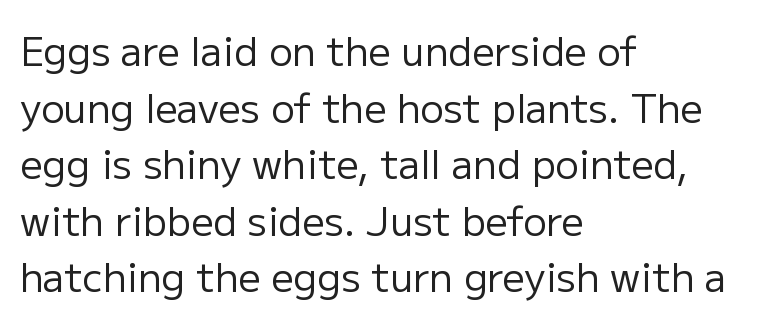
The image shows 39 px regular-weight sans-serif type, upright; set left-aligned, normal line spacing (1.45x), normal letter spacing, not underlined; low stroke contrast and a medium x-height.
